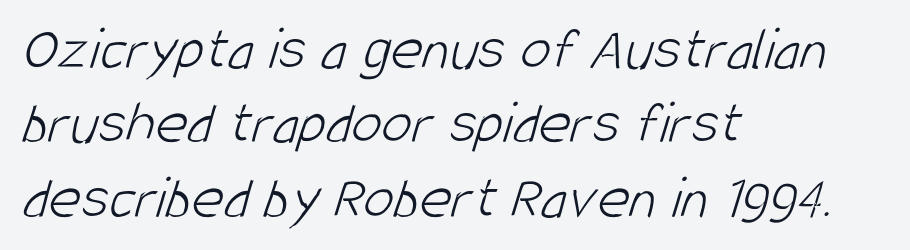
Q: Is the text bold? A: No.
Q: Is the typeface a serif or a sans-serif typeface? A: Sans-serif.
Q: Is the text underlined? A: No.
Q: How is the paragraph aligned? A: Left-aligned.
Q: Is the spacing between letters normal or unusually wide? A: Normal.
Q: Width (condensed, normal, or wide)? A: Condensed.
Q: Stroke contrast? A: Low.
Q: x-height? A: Large.
Q: Monospaced? A: No.
